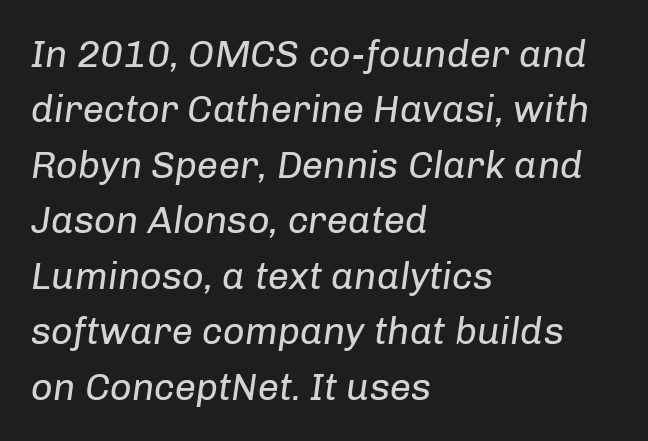
The rendering uses natural spacing where letterforms have individual widths. Notice how the stems are inclined rather than vertical — that's the hallmark of italics. The tracking reads as untouched default to a designer's eye. Compared with a typical body face, this is equally light or lighter still. Regarding leading, the lines here are spaced in the standard way.
